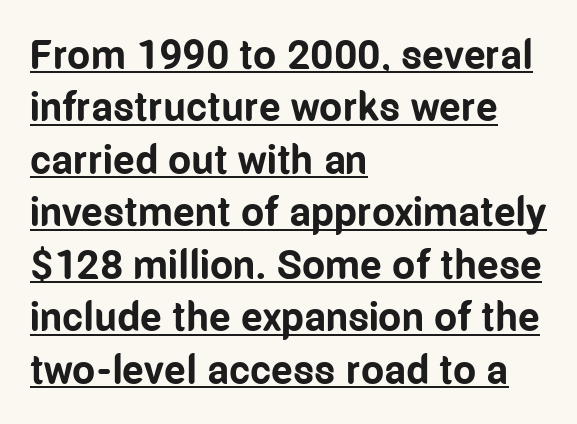
Q: Is the text bold? A: Yes.
Q: Is the text italic (slanted)? A: No, it is upright.
Q: Is the typeface a serif or a sans-serif typeface? A: Sans-serif.
Q: Is the text underlined? A: Yes.
Q: How is the paragraph aligned? A: Left-aligned.
Q: Is the spacing between letters normal or unusually wide? A: Normal.
Q: Is the spacing between lines tight, normal or loose? A: Normal.
Q: Width (condensed, normal, or wide)? A: Condensed.
Q: Stroke contrast? A: Low.
Q: x-height? A: Medium.
Q: Monospaced? A: No.
